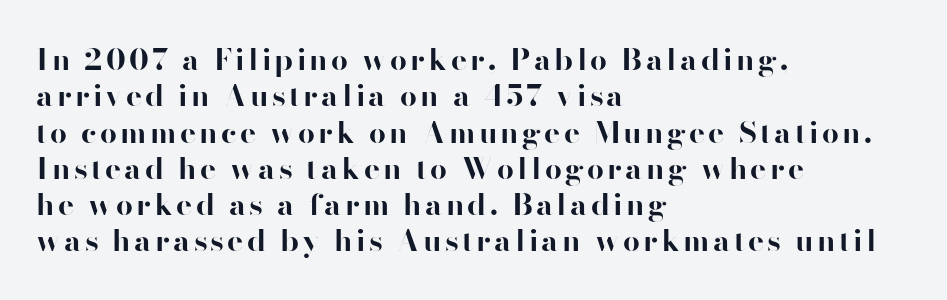
Q: Is the text bold? A: Yes.
Q: Is the text italic (slanted)? A: No, it is upright.
Q: Is the typeface a serif or a sans-serif typeface? A: Sans-serif.
Q: Is the text underlined? A: No.
Q: How is the paragraph aligned? A: Left-aligned.
Q: Width (condensed, normal, or wide)? A: Normal.
Q: Stroke contrast? A: High.
Q: x-height? A: Small.
Q: Monospaced? A: No.
